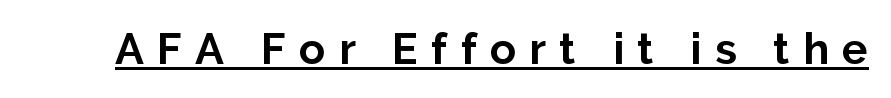
Students, observe the line beneath the letters — that is underlining. Here the glyphs are tracked loosely, breaking word shapes into spaced letters. Pretty heavy lettering here — definitely bold. You can tell it's not italic because the verticals are truly vertical. You can tell from the bare stems that sans-serif type was used.
